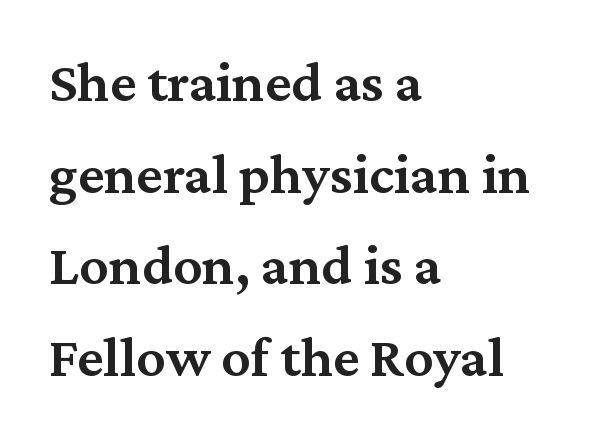
Q: Is the text bold? A: Semi-bold.
Q: Is the text italic (slanted)? A: No, it is upright.
Q: Is the typeface a serif or a sans-serif typeface? A: Serif.
Q: Is the text underlined? A: No.
Q: How is the paragraph aligned? A: Left-aligned.
Q: Is the spacing between letters normal or unusually wide? A: Normal.
Q: Is the spacing between lines tight, normal or loose? A: Normal.
Q: Width (condensed, normal, or wide)? A: Normal.
Q: Stroke contrast? A: Medium.
Q: x-height? A: Medium.
Q: Monospaced? A: No.
